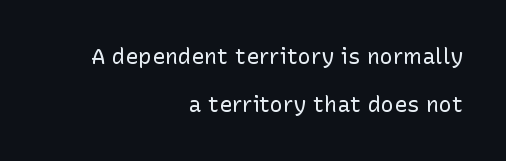
{"italic": "no", "bold": "no", "underline": "no", "align": "right", "line_spacing": "loose", "line_spacing_ratio": 2.17, "letter_spacing": "normal", "letter_spacing_em": 0.0, "glyph_px": 22}
